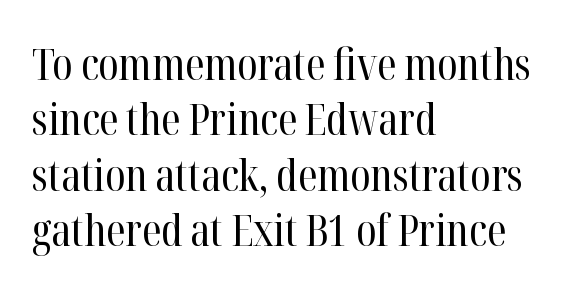
Q: Is the text bold? A: No.
Q: Is the text italic (slanted)? A: No, it is upright.
Q: Is the typeface a serif or a sans-serif typeface? A: Serif.
Q: Is the text underlined? A: No.
Q: How is the paragraph aligned? A: Left-aligned.
Q: Is the spacing between letters normal or unusually wide? A: Normal.
Q: Is the spacing between lines tight, normal or loose? A: Normal.
Q: Width (condensed, normal, or wide)? A: Condensed.
Q: Stroke contrast? A: High.
Q: x-height? A: Medium.
Q: Monospaced? A: No.
